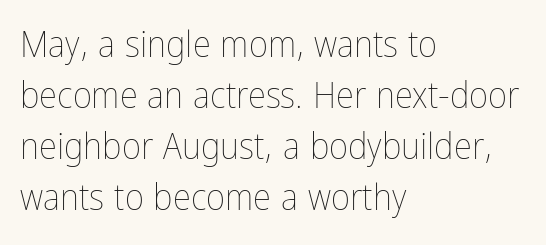
Stems and bowls with no extra thickness — not bold. Note the varied advance widths — an 'i' is clearly narrower than an 'm'. Nope, not italic — everything's standing straight. Letter spacing: default. The glyphs are unaccompanied by any horizontal stroke below them.
